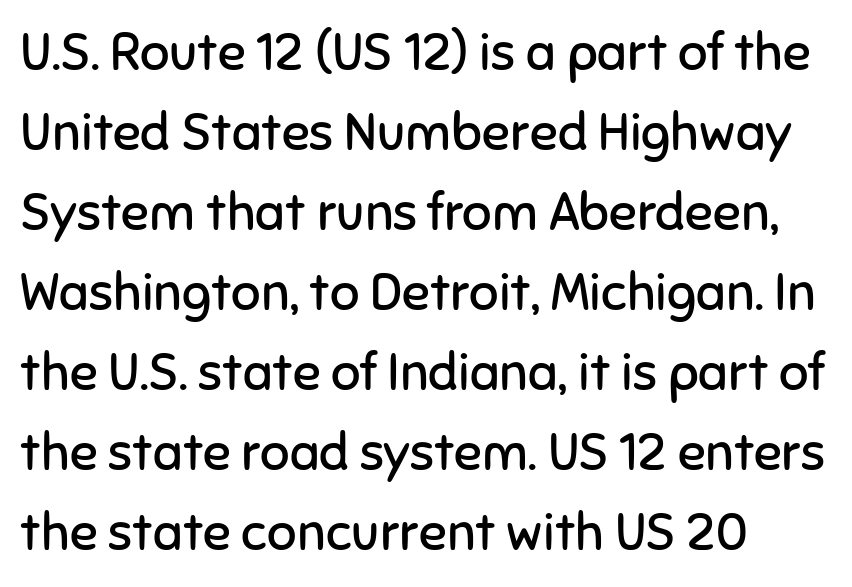
{"serif": "no", "italic": "no", "bold": "no", "weight": "regular", "width": "normal", "stroke_contrast": "low", "x_height": "medium", "monospaced": "no", "underline": "no", "align": "left", "line_spacing": "normal", "line_spacing_ratio": 1.54, "letter_spacing": "normal", "letter_spacing_em": 0.0, "glyph_px": 52}
